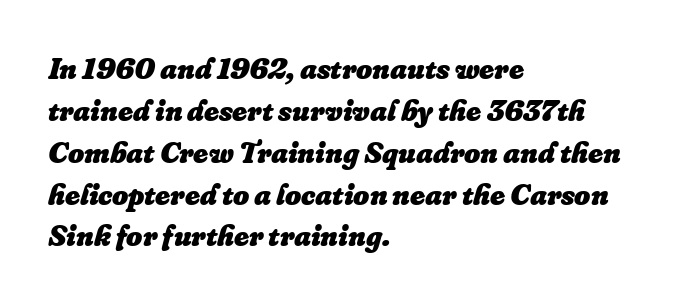
Q: Is the text bold? A: Yes.
Q: Is the text italic (slanted)? A: Yes, it leans right by about 16 degrees.
Q: Is the text underlined? A: No.
Q: How is the paragraph aligned? A: Left-aligned.
Q: Is the spacing between letters normal or unusually wide? A: Normal.
Q: Is the spacing between lines tight, normal or loose? A: Normal.
Q: Width (condensed, normal, or wide)? A: Normal.
Q: Stroke contrast? A: Low.
Q: x-height? A: Small.
Q: Monospaced? A: No.
